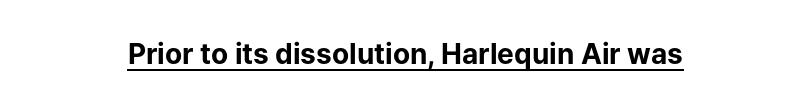
Q: Is the text bold? A: Yes.
Q: Is the text italic (slanted)? A: No, it is upright.
Q: Is the typeface a serif or a sans-serif typeface? A: Sans-serif.
Q: Is the text underlined? A: Yes.
Q: Is the spacing between letters normal or unusually wide? A: Normal.
Q: Width (condensed, normal, or wide)? A: Normal.
Q: Stroke contrast? A: Low.
Q: x-height? A: Medium.
Q: Monospaced? A: No.
